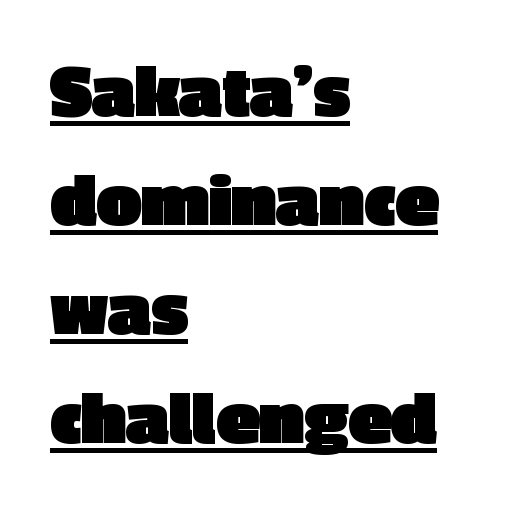
You could not count columns in this text — the font is proportionally spaced. These characters rest on top of a visible drawn line. What's the leading like? Ordinary, nothing unusual. Check where the strokes stop: nothing finishes them off — pure sans. As a designer I'd log this as weight 700, bold.
